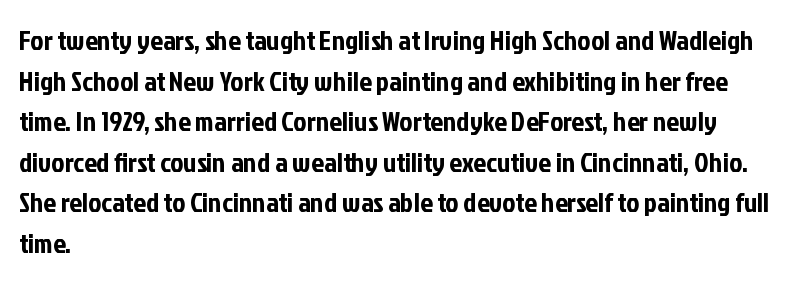
{"serif": "no", "italic": "no", "width": "condensed", "stroke_contrast": "low", "x_height": "medium", "monospaced": "no", "underline": "no", "align": "left", "line_spacing": "normal", "line_spacing_ratio": 1.45, "letter_spacing": "normal", "letter_spacing_em": 0.0, "glyph_px": 28}
